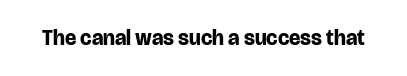
The letterforms sit shoulder to shoulder at normal distance. These lines were composed using upright roman letters. Check the space under the baseline: it is left empty. The sample has been set heavy, in full bold.
